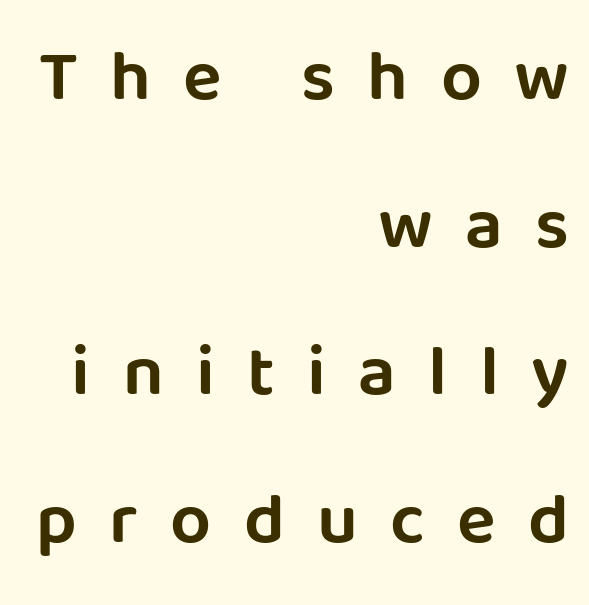
Q: Is the text italic (slanted)? A: No, it is upright.
Q: Is the typeface a serif or a sans-serif typeface? A: Sans-serif.
Q: Is the text underlined? A: No.
Q: How is the paragraph aligned? A: Right-aligned.
Q: Is the spacing between letters normal or unusually wide? A: Unusually wide.
Q: Is the spacing between lines tight, normal or loose? A: Loose.
Q: Width (condensed, normal, or wide)? A: Normal.
Q: Stroke contrast? A: Low.
Q: x-height? A: Large.
Q: Monospaced? A: No.
